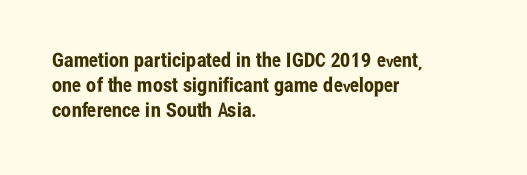
{"italic": "no", "underline": "no", "align": "left", "line_spacing": "normal", "line_spacing_ratio": 1.26, "letter_spacing": "normal", "letter_spacing_em": 0.0, "glyph_px": 20}
